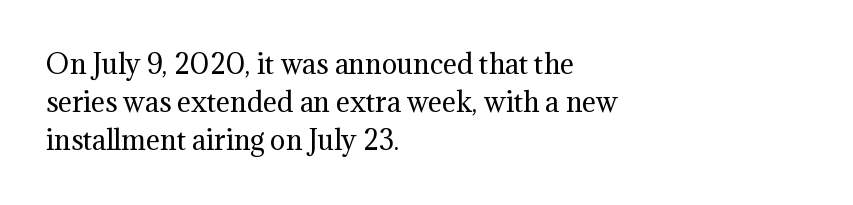
The vertical gap from one line to the next is medium. Quick note: underline off. The characters are drawn with everyday or finer stroke widths. A typesetter would mark this as roman, not italic. Caption: multi-line text, flush left, ragged right.
